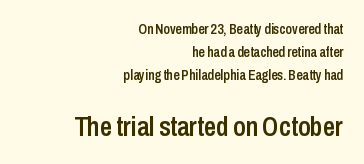
The image shows 27 px text type, upright; set right-aligned, normal line spacing (1.66x), normal letter spacing, not underlined; the second (bottom) block is 1.93x larger.
